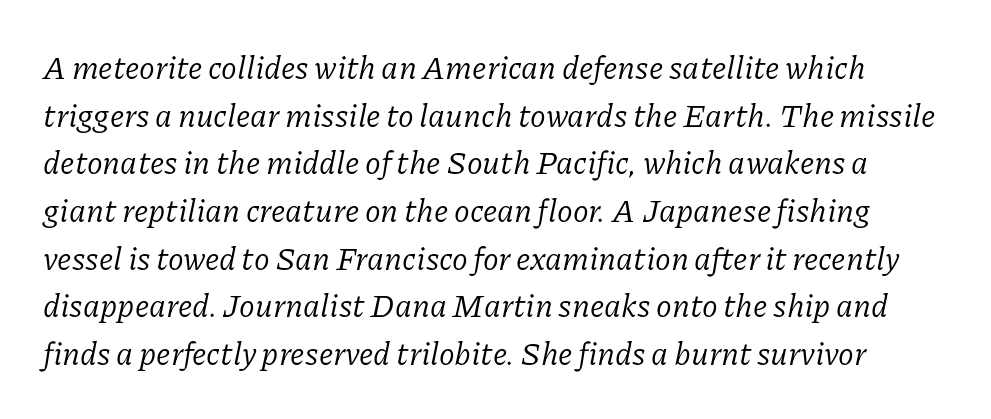
Each word holds together tightly as a unit, with standard inter-letter gaps. On a weight scale, this lands at 450 or below. Old-style or modern, the face here clearly has serifs. Each letter keeps its own natural width here, so spacing adapts to shape.
